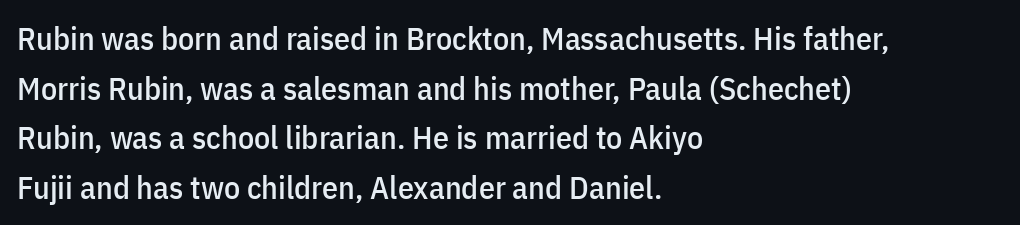
{"serif": "no", "italic": "no", "width": "condensed", "stroke_contrast": "low", "x_height": "medium", "monospaced": "no", "underline": "no", "align": "left", "line_spacing": "normal", "line_spacing_ratio": 1.55, "letter_spacing": "normal", "letter_spacing_em": 0.0, "glyph_px": 32}
